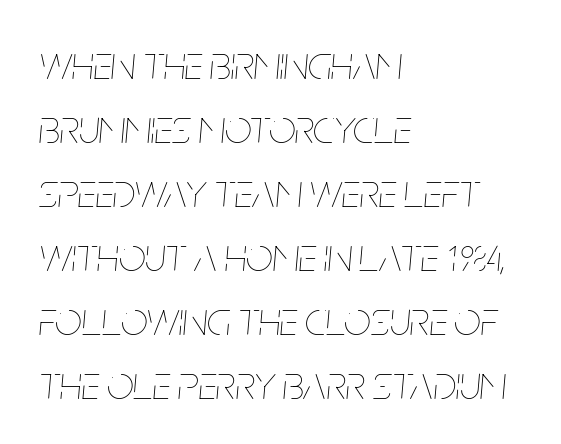
Is the stroke heavy? The answer is a plain regular-or-lighter. Descenders hang freely into open space. Notice how the stems are inclined rather than vertical — that's the hallmark of italics. Evenly set lines give the paragraph a standard silhouette. Each word holds together tightly as a unit, with standard inter-letter gaps. Line beginnings align vertically; line endings do not.
